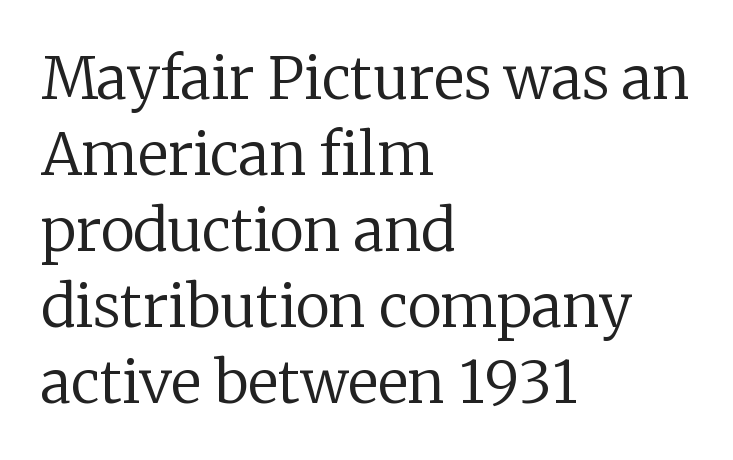
{"serif": "yes", "italic": "no", "bold": "no", "weight": "regular", "width": "normal", "stroke_contrast": "low", "x_height": "medium", "monospaced": "no", "underline": "no", "align": "left", "line_spacing": "normal", "line_spacing_ratio": 1.31, "letter_spacing": "normal", "letter_spacing_em": 0.0, "glyph_px": 58}
